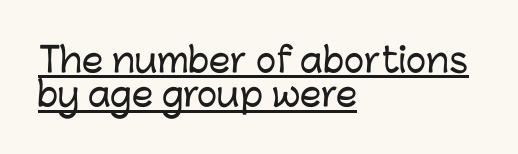
Quick note: interline space is minimal. Each letter keeps its own natural width here, so spacing adapts to shape. Each line of the rendering has a horizontal stroke beneath the glyphs. These lines were composed using upright roman letters. Line beginnings align vertically; line endings do not.
